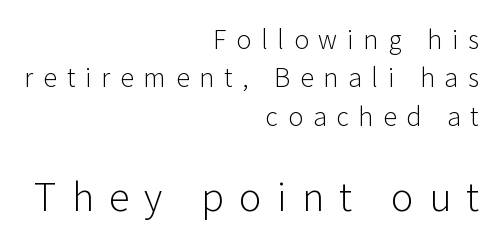
The image shows 38 px light sans-serif type, upright; set right-aligned, normal line spacing (1.54x), unusually wide letter spacing (+0.4 em), not underlined; the second (bottom) block is 1.52x larger; low stroke contrast and a medium x-height.
